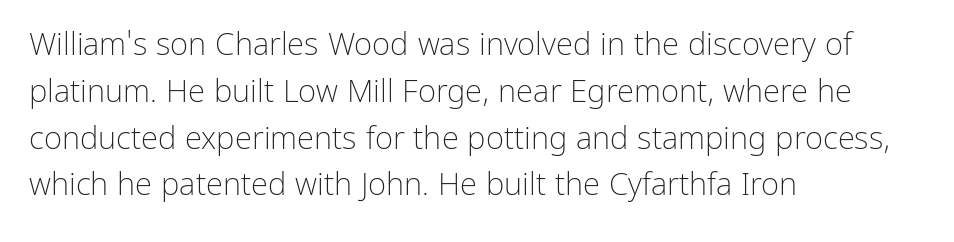
{"serif": "no", "italic": "no", "bold": "no", "weight": "light", "width": "normal", "stroke_contrast": "low", "x_height": "medium", "monospaced": "no", "underline": "no", "align": "left", "line_spacing": "normal", "line_spacing_ratio": 1.51, "letter_spacing": "normal", "letter_spacing_em": 0.0, "glyph_px": 31}
